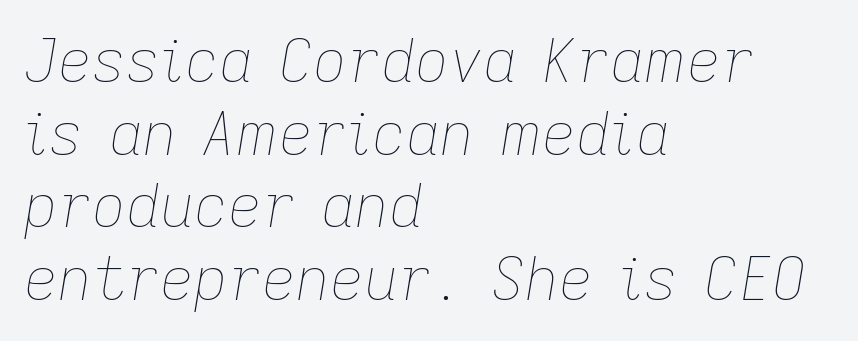
The rendering uses natural spacing where letterforms have individual widths. Stems and bowls with no extra thickness — not bold. This sample uses an oblique cut, with every glyph tilted off the vertical. The paragraph has a hard left edge and a soft right edge.
